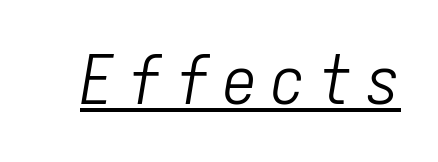
The image shows 68 px light, condensed type, italic (leaning right), monospaced; set unusually wide letter spacing (+0.2 em), underlined; low stroke contrast and a medium x-height.
